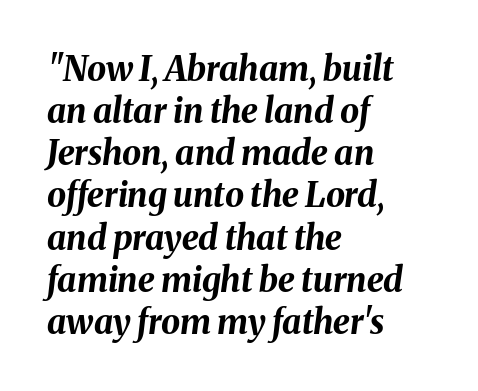
Q: Is the text bold? A: Yes.
Q: Is the text italic (slanted)? A: Yes, it leans right by about 8 degrees.
Q: Is the text underlined? A: No.
Q: How is the paragraph aligned? A: Left-aligned.
Q: Is the spacing between letters normal or unusually wide? A: Normal.
Q: Width (condensed, normal, or wide)? A: Normal.
Q: Stroke contrast? A: Medium.
Q: x-height? A: Medium.
Q: Monospaced? A: No.
